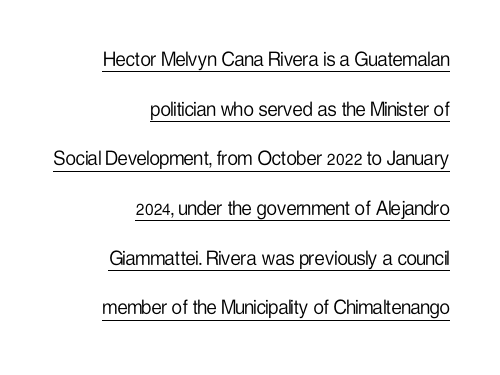
{"italic": "no", "bold": "no", "underline": "yes", "align": "right", "line_spacing": "loose", "line_spacing_ratio": 2.16, "letter_spacing": "normal", "letter_spacing_em": 0.0, "glyph_px": 23}
